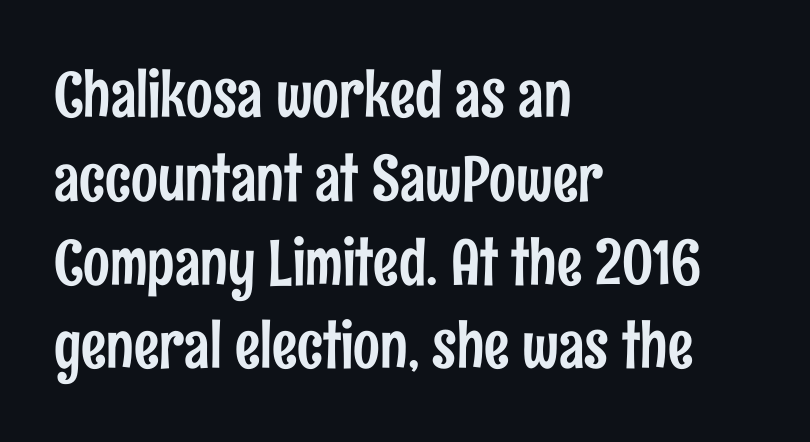
Q: Is the text italic (slanted)? A: No, it is upright.
Q: Is the typeface a serif or a sans-serif typeface? A: Sans-serif.
Q: Is the text underlined? A: No.
Q: How is the paragraph aligned? A: Left-aligned.
Q: Is the spacing between letters normal or unusually wide? A: Normal.
Q: Is the spacing between lines tight, normal or loose? A: Normal.
Q: Width (condensed, normal, or wide)? A: Condensed.
Q: Stroke contrast? A: Low.
Q: x-height? A: Medium.
Q: Monospaced? A: No.
